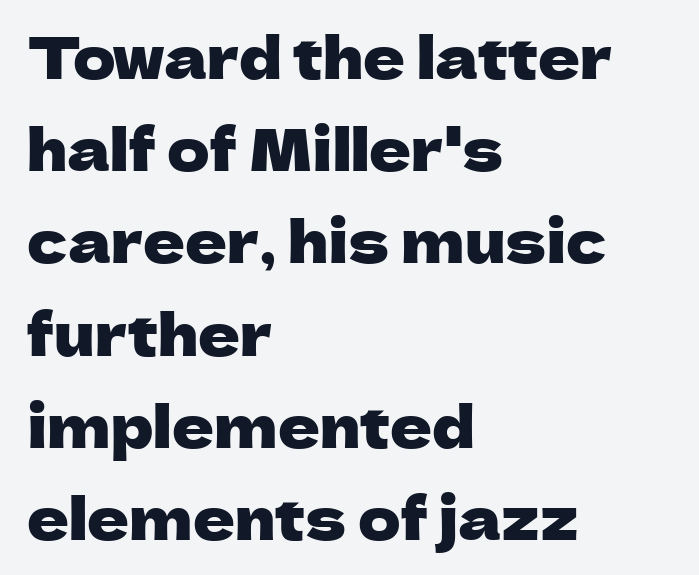
{"serif": "no", "italic": "no", "width": "normal", "stroke_contrast": "low", "x_height": "medium", "monospaced": "no", "underline": "no", "align": "left", "line_spacing": "normal", "line_spacing_ratio": 1.59, "letter_spacing": "normal", "letter_spacing_em": 0.0, "glyph_px": 58}
